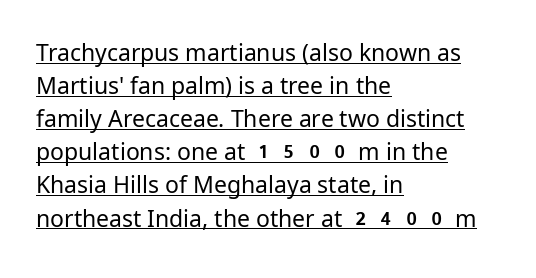
The image shows 23 px text type, upright; set left-aligned, normal line spacing (1.44x), normal letter spacing, underlined.
